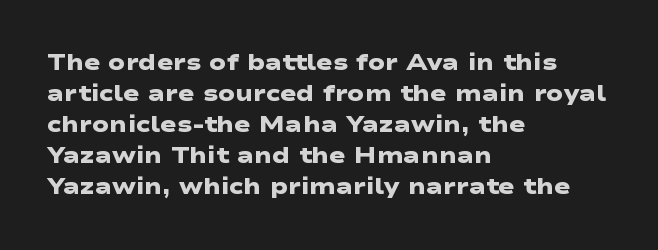
Q: Is the text bold? A: Yes.
Q: Is the text underlined? A: No.
Q: How is the paragraph aligned? A: Left-aligned.
Q: Is the spacing between letters normal or unusually wide? A: Normal.
Q: Is the spacing between lines tight, normal or loose? A: Normal.
